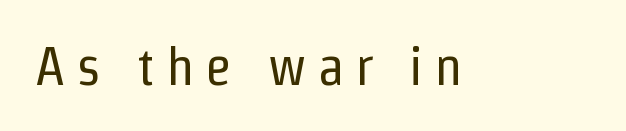
Q: Is the text bold? A: No.
Q: Is the text italic (slanted)? A: No, it is upright.
Q: Is the typeface a serif or a sans-serif typeface? A: Sans-serif.
Q: Is the text underlined? A: No.
Q: Is the spacing between letters normal or unusually wide? A: Unusually wide.
Q: Width (condensed, normal, or wide)? A: Condensed.
Q: Stroke contrast? A: Low.
Q: x-height? A: Medium.
Q: Monospaced? A: No.
